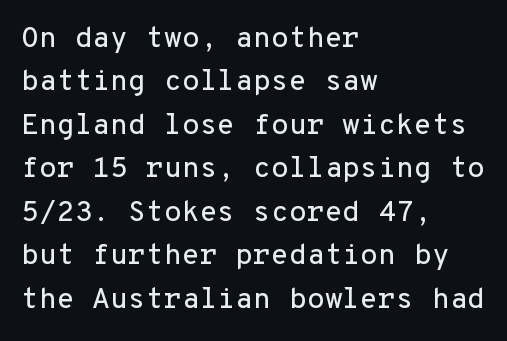
The image shows 29 px sans-serif type, upright, monospaced; set left-aligned, normal line spacing (1.5x), normal letter spacing, not underlined; low stroke contrast and a medium x-height.
